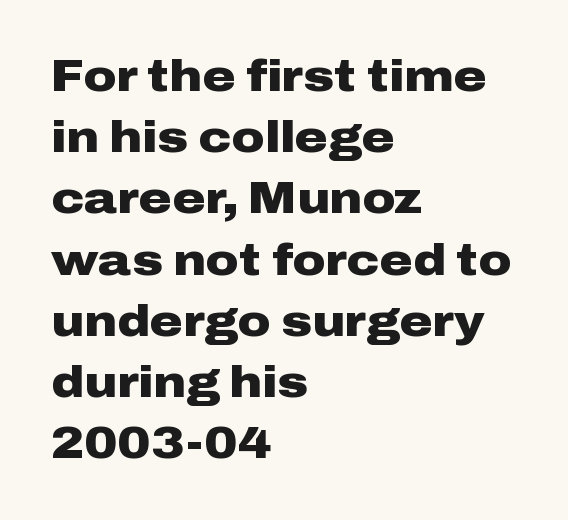
{"serif": "no", "italic": "no", "bold": "yes", "weight": "heavy", "width": "wide", "stroke_contrast": "low", "x_height": "medium", "monospaced": "no", "underline": "no", "align": "left", "line_spacing": "normal", "line_spacing_ratio": 1.36, "letter_spacing": "normal", "letter_spacing_em": 0.0, "glyph_px": 45}
